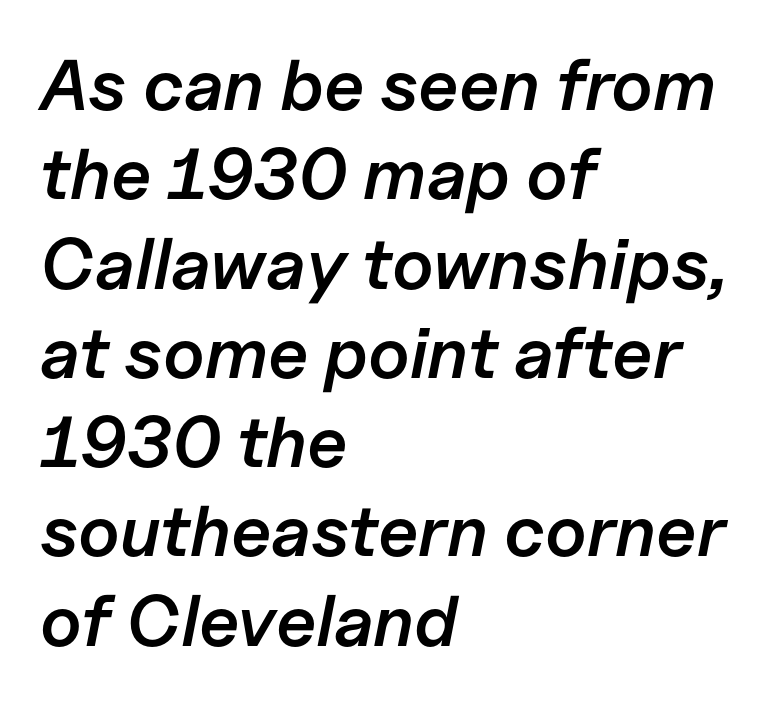
{"italic": "yes", "lean": "right", "slant_degrees": 11, "bold": "semi", "weight": "semibold", "width": "normal", "stroke_contrast": "low", "x_height": "medium", "monospaced": "no", "underline": "no", "align": "left", "line_spacing_ratio": 1.24, "letter_spacing": "normal", "letter_spacing_em": 0.0, "glyph_px": 72}
